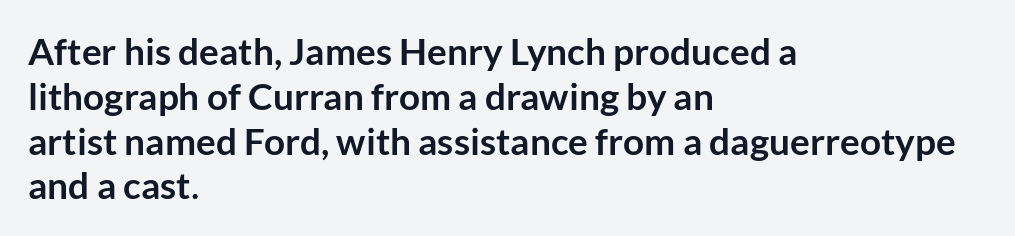
Q: Is the text bold? A: Yes.
Q: Is the text italic (slanted)? A: No, it is upright.
Q: Is the typeface a serif or a sans-serif typeface? A: Sans-serif.
Q: Is the text underlined? A: No.
Q: How is the paragraph aligned? A: Left-aligned.
Q: Is the spacing between letters normal or unusually wide? A: Normal.
Q: Width (condensed, normal, or wide)? A: Normal.
Q: Stroke contrast? A: Low.
Q: x-height? A: Medium.
Q: Monospaced? A: No.
